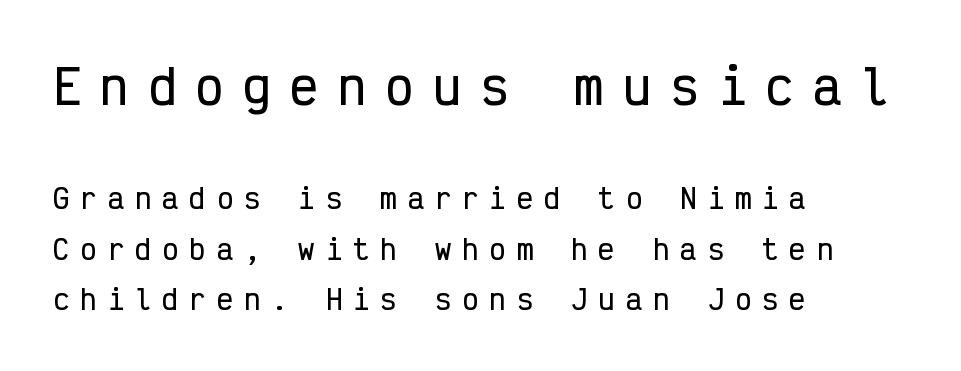
The image shows 47 px condensed sans-serif type, upright, monospaced; set left-aligned, line spacing 1.88x, unusually wide letter spacing (+0.41 em), not underlined; the first (top) block is 1.74x larger; low stroke contrast and a medium x-height.
